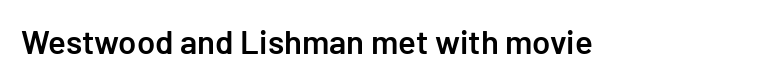
{"serif": "no", "italic": "no", "bold": "semi", "weight": "semibold", "width": "normal", "stroke_contrast": "low", "x_height": "medium", "underline": "no", "letter_spacing": "normal", "letter_spacing_em": 0.0, "glyph_px": 33}
